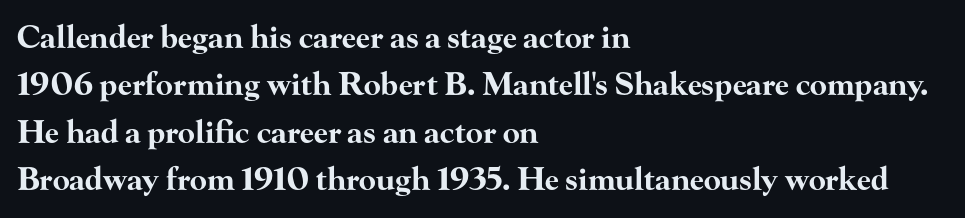
{"serif": "yes", "italic": "no", "bold": "yes", "weight": "bold", "width": "wide", "stroke_contrast": "high", "x_height": "small", "monospaced": "no", "underline": "no", "align": "left", "line_spacing": "normal", "line_spacing_ratio": 1.53, "letter_spacing": "normal", "letter_spacing_em": 0.0, "glyph_px": 31}
